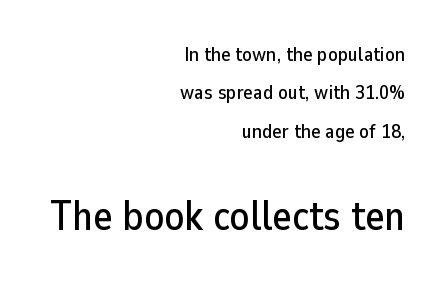
{"serif": "no", "italic": "no", "width": "normal", "stroke_contrast": "low", "x_height": "medium", "monospaced": "no", "underline": "no", "align": "right", "line_spacing": "loose", "line_spacing_ratio": 1.92, "letter_spacing": "normal", "letter_spacing_em": 0.0, "larger_block": "second", "size_ratio": 2.05, "glyph_px": 41}
